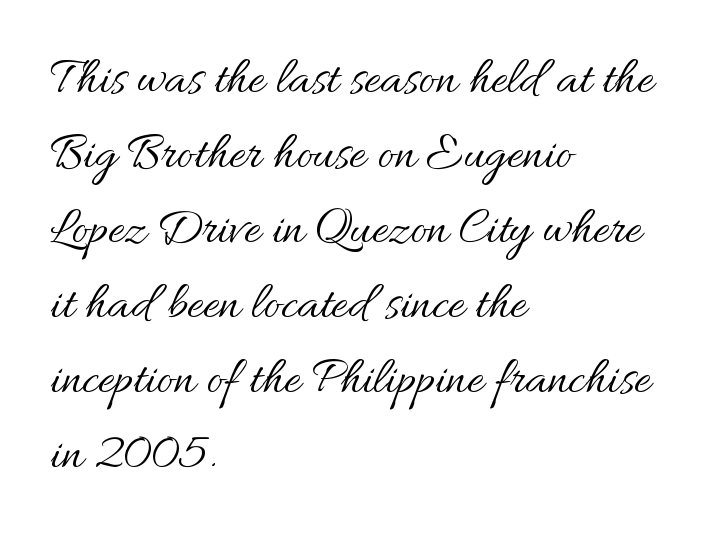
{"bold": "no", "weight": "regular", "width": "normal", "stroke_contrast": "medium", "x_height": "small", "monospaced": "no", "underline": "no", "align": "left", "line_spacing": "normal", "line_spacing_ratio": 1.47, "letter_spacing": "normal", "letter_spacing_em": 0.0, "glyph_px": 51}
